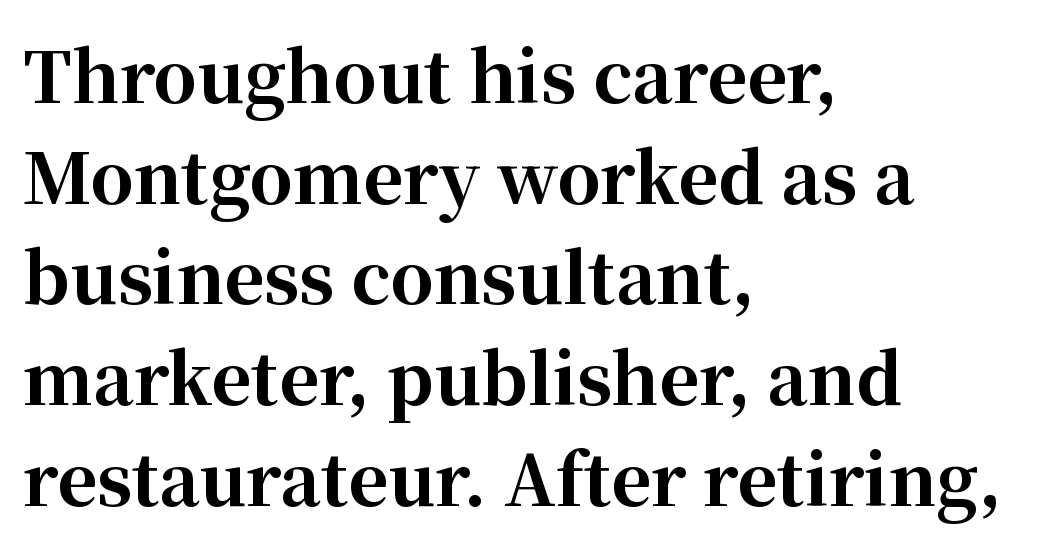
{"serif": "yes", "italic": "no", "bold": "yes", "weight": "bold", "width": "normal", "stroke_contrast": "high", "x_height": "medium", "monospaced": "no", "underline": "no", "align": "left", "line_spacing": "normal", "line_spacing_ratio": 1.46, "letter_spacing": "normal", "letter_spacing_em": 0.0, "glyph_px": 69}
